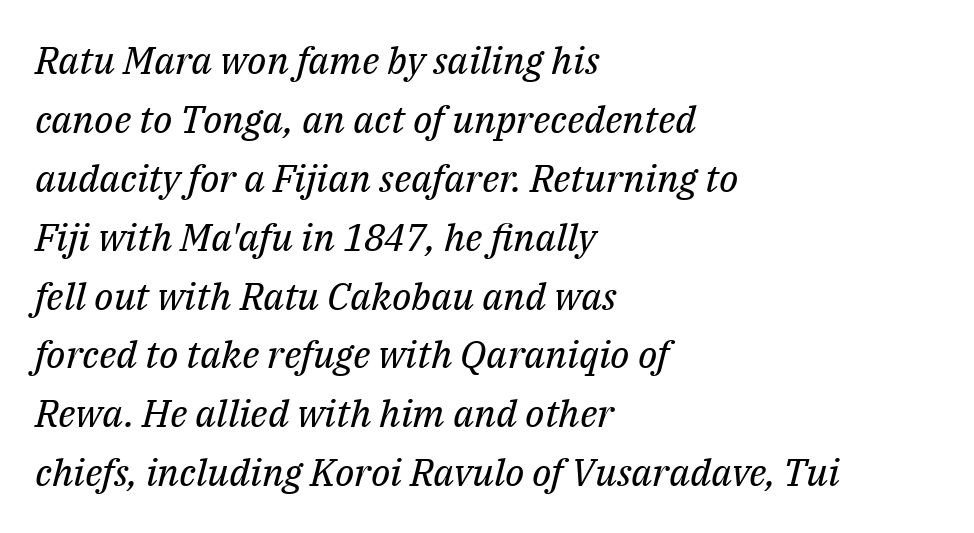
Q: Is the text bold? A: No.
Q: Is the text italic (slanted)? A: Yes, it leans right by about 14 degrees.
Q: Is the typeface a serif or a sans-serif typeface? A: Serif.
Q: Is the text underlined? A: No.
Q: How is the paragraph aligned? A: Left-aligned.
Q: Is the spacing between letters normal or unusually wide? A: Normal.
Q: Is the spacing between lines tight, normal or loose? A: Normal.
Q: Width (condensed, normal, or wide)? A: Normal.
Q: Stroke contrast? A: Medium.
Q: x-height? A: Medium.
Q: Monospaced? A: No.
